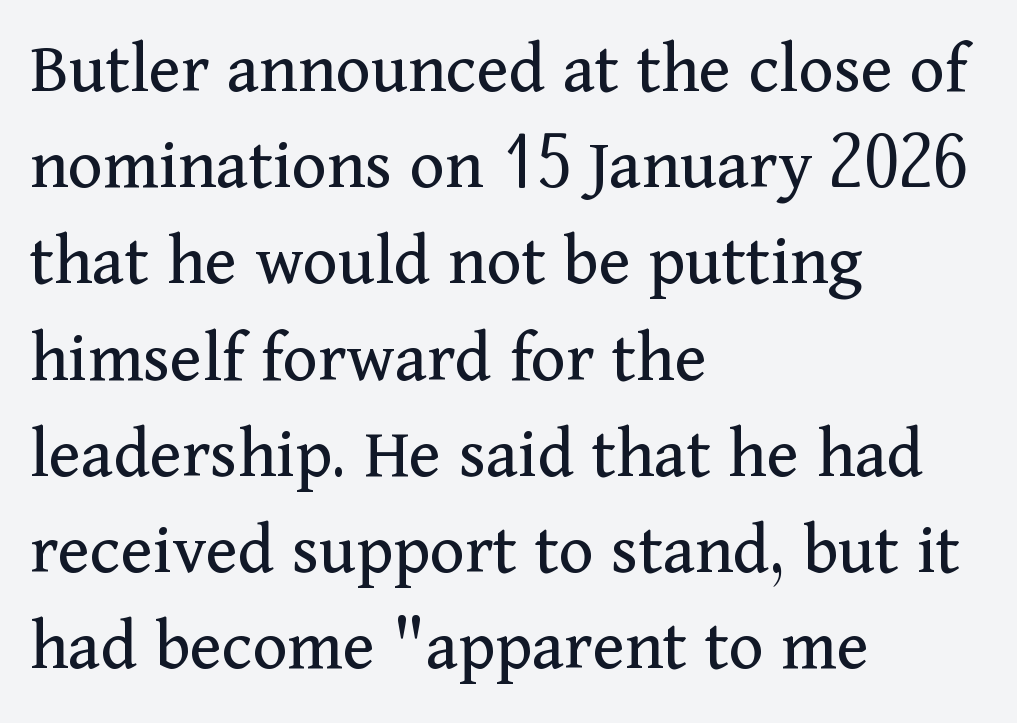
{"serif": "yes", "italic": "no", "bold": "no", "weight": "regular", "width": "normal", "stroke_contrast": "medium", "x_height": "medium", "monospaced": "no", "underline": "no", "align": "left", "line_spacing": "normal", "line_spacing_ratio": 1.3, "letter_spacing": "normal", "letter_spacing_em": 0.0, "glyph_px": 74}
